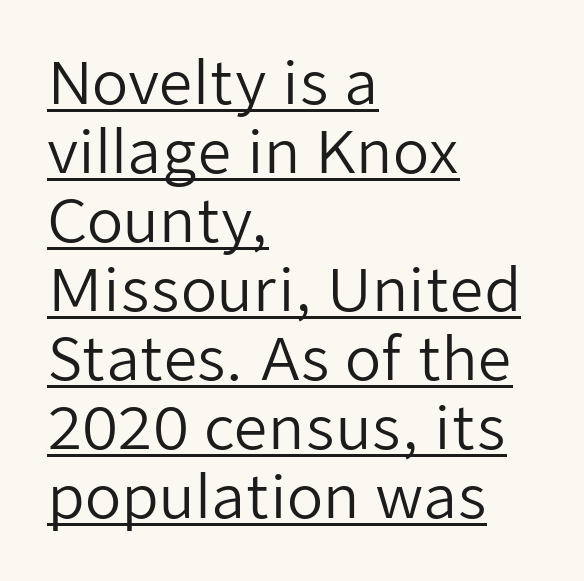
Q: Is the text bold? A: No.
Q: Is the text italic (slanted)? A: No, it is upright.
Q: Is the typeface a serif or a sans-serif typeface? A: Sans-serif.
Q: Is the text underlined? A: Yes.
Q: How is the paragraph aligned? A: Left-aligned.
Q: Is the spacing between letters normal or unusually wide? A: Normal.
Q: Width (condensed, normal, or wide)? A: Normal.
Q: Stroke contrast? A: Low.
Q: x-height? A: Medium.
Q: Monospaced? A: No.
